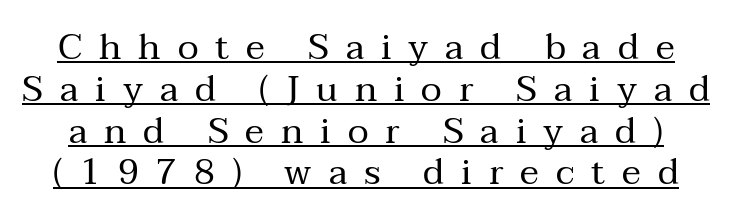
{"serif": "yes", "italic": "no", "bold": "no", "weight": "regular", "width": "normal", "stroke_contrast": "medium", "x_height": "medium", "monospaced": "no", "underline": "yes", "line_spacing_ratio": 1.16, "letter_spacing": "wide", "letter_spacing_em": 0.47, "glyph_px": 36}
